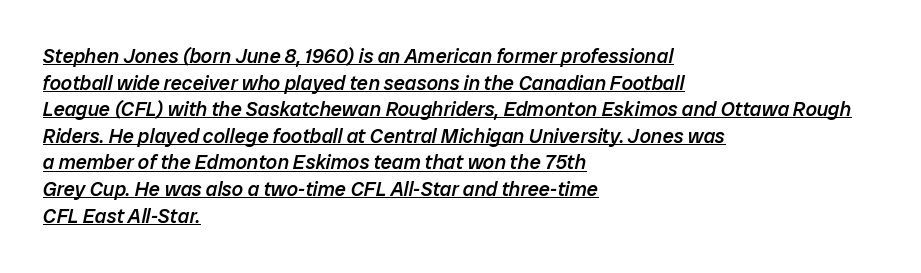
The image shows 20 px text type, italic (leaning right); set left-aligned, normal line spacing (1.33x), normal letter spacing, underlined.
